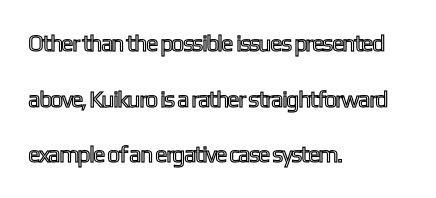
Plain, unruled lines of type. The rendering uses a large line-height, opening up the rows. The compositor pushed each line to the left boundary. This is roman type, the default non-slanted kind.
